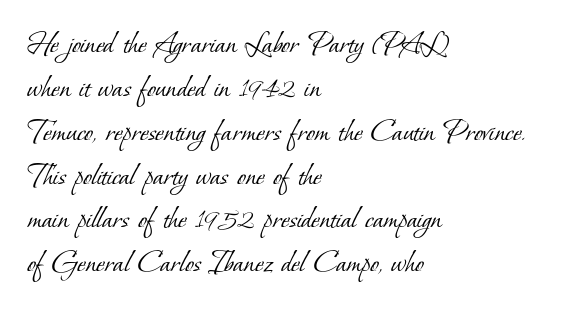
{"serif": "yes", "bold": "no", "weight": "light", "width": "normal", "stroke_contrast": "low", "x_height": "small", "monospaced": "no", "underline": "no", "align": "left", "line_spacing": "normal", "line_spacing_ratio": 1.37, "letter_spacing": "normal", "letter_spacing_em": 0.0, "glyph_px": 32}
